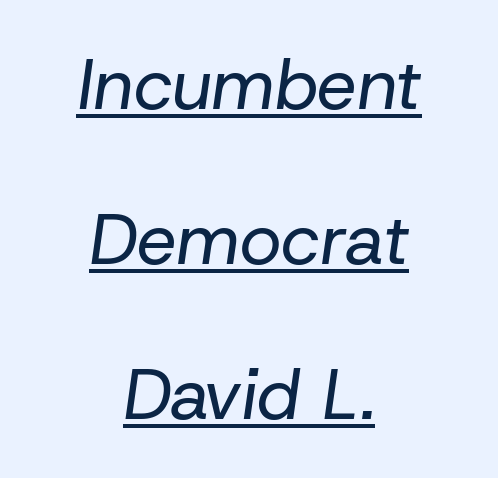
You could fit nearly another row in the gap between these rows. The words here are underlined. Stems and bowls with no extra thickness — not bold. The rendering applies a slant to the glyphs. Here the designer chose a conventional face with non-uniform glyph widths.
